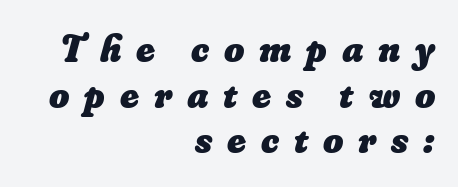
Q: Is the text bold? A: Yes.
Q: Is the text underlined? A: No.
Q: How is the paragraph aligned? A: Right-aligned.
Q: Is the spacing between letters normal or unusually wide? A: Unusually wide.
Q: Width (condensed, normal, or wide)? A: Normal.
Q: Stroke contrast? A: Low.
Q: x-height? A: Small.
Q: Monospaced? A: No.
